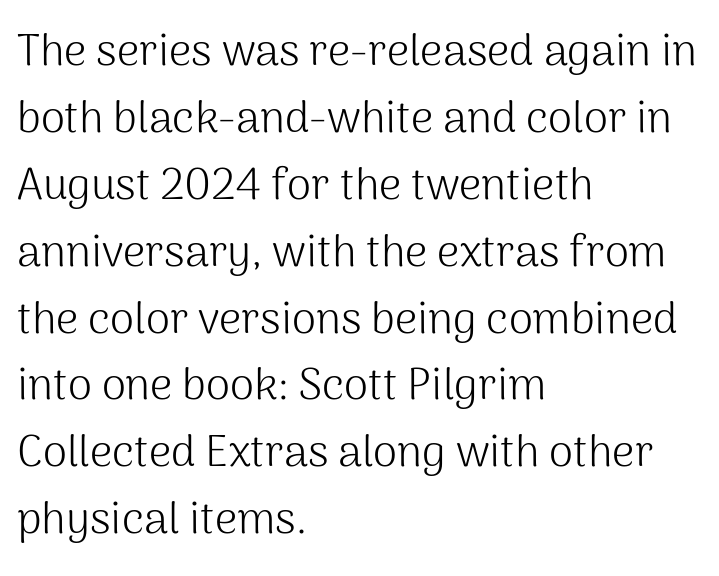
Caption: face not bold, strokes unweighted. Honestly, the row spacing looks completely unremarkable. Tracking here is standard; glyphs follow each other at the usual distance. Do the characters align in a grid? No, the font is proportional. A classic flush-left, rag-right setting is used for this passage.
